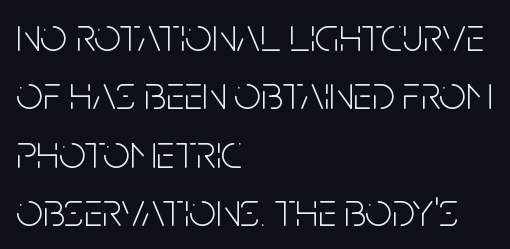
{"serif": "no", "italic": "no", "bold": "no", "weight": "light", "width": "condensed", "stroke_contrast": "low", "x_height": "large", "monospaced": "no", "underline": "no", "align": "left", "line_spacing_ratio": 1.24, "letter_spacing": "normal", "letter_spacing_em": 0.0, "glyph_px": 47}
